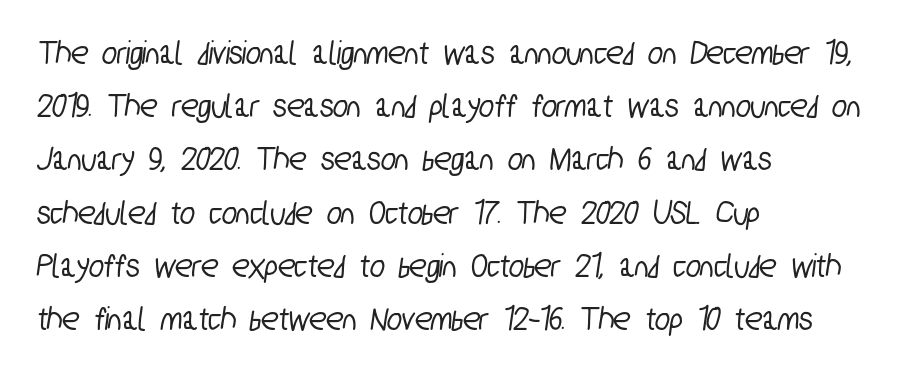
Q: Is the typeface a serif or a sans-serif typeface? A: Sans-serif.
Q: Is the text underlined? A: No.
Q: How is the paragraph aligned? A: Left-aligned.
Q: Is the spacing between letters normal or unusually wide? A: Normal.
Q: Is the spacing between lines tight, normal or loose? A: Normal.
Q: Width (condensed, normal, or wide)? A: Condensed.
Q: Stroke contrast? A: Low.
Q: x-height? A: Medium.
Q: Monospaced? A: No.
